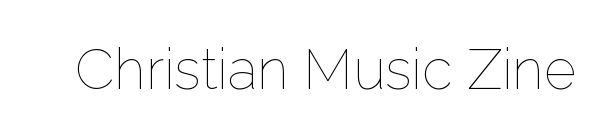
{"italic": "no", "bold": "no", "weight": "thin", "width": "normal", "stroke_contrast": "low", "x_height": "medium", "monospaced": "no", "underline": "no", "letter_spacing": "normal", "letter_spacing_em": 0.0, "glyph_px": 56}
